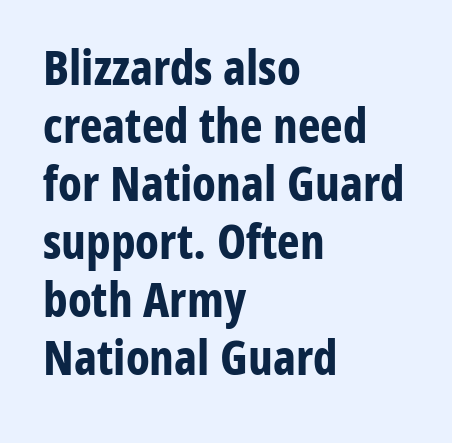
The image shows 48 px bold, condensed sans-serif type, upright; set left-aligned, line spacing 1.21x, normal letter spacing, not underlined; low stroke contrast and a medium x-height.
